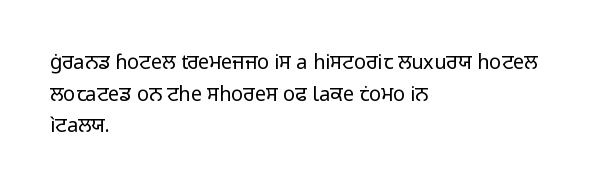
Teacher's note: observe the even left margin — that is flush-left alignment. The passage shown is not underscored anywhere. The rendering uses a moderate line-height, typical for paragraphs. Ascenders rise straight up at ninety degrees. Nobody touched the tracking dial on this one.
